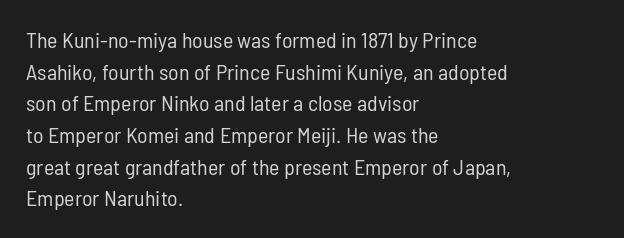
Ordinary non-slanted type is in use. Whoever set this chose a conventional vertical rhythm. Nothing unusual about the tracking: characters are spaced as the font intends. Every row of glyphs begins at an identical x-position on the left.
